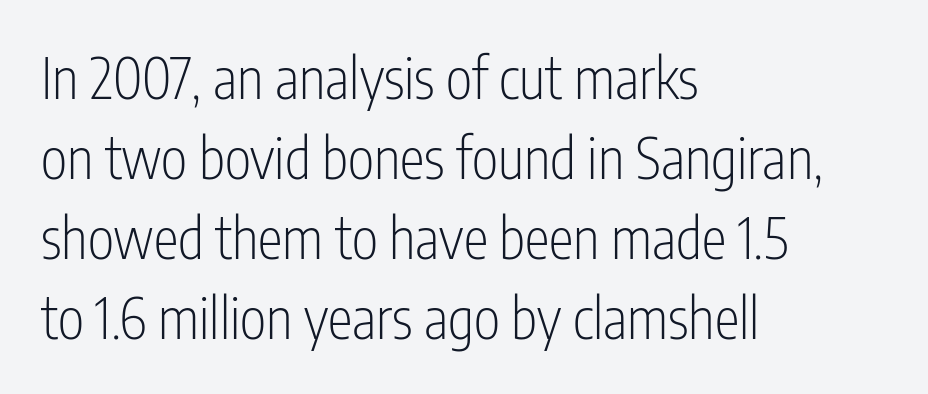
A sans-serif font was chosen for this passage. The specimen reads as upright at a glance. Words appear dense and cohesive because spacing is normal. If you measured baseline to baseline, you'd find a middling distance.
